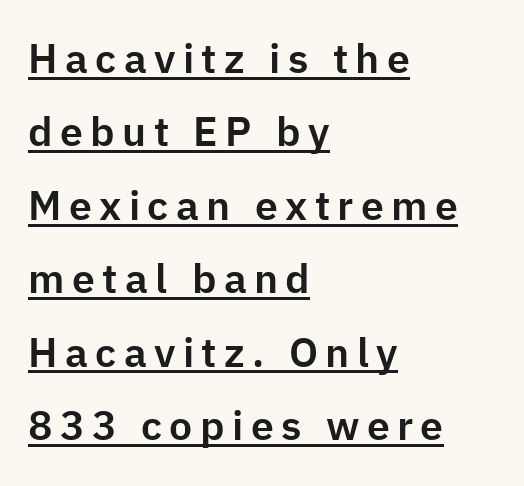
Does the lettering tilt? It doesn't — this is upright. Spacing verdict: proportional, widths tailored to each character. The specimen includes a rule beneath the text block's lines. Look at the bottom of the vertical strokes: they stop flat, with no serifs. Each line starts at the same left margin while the right side varies.
